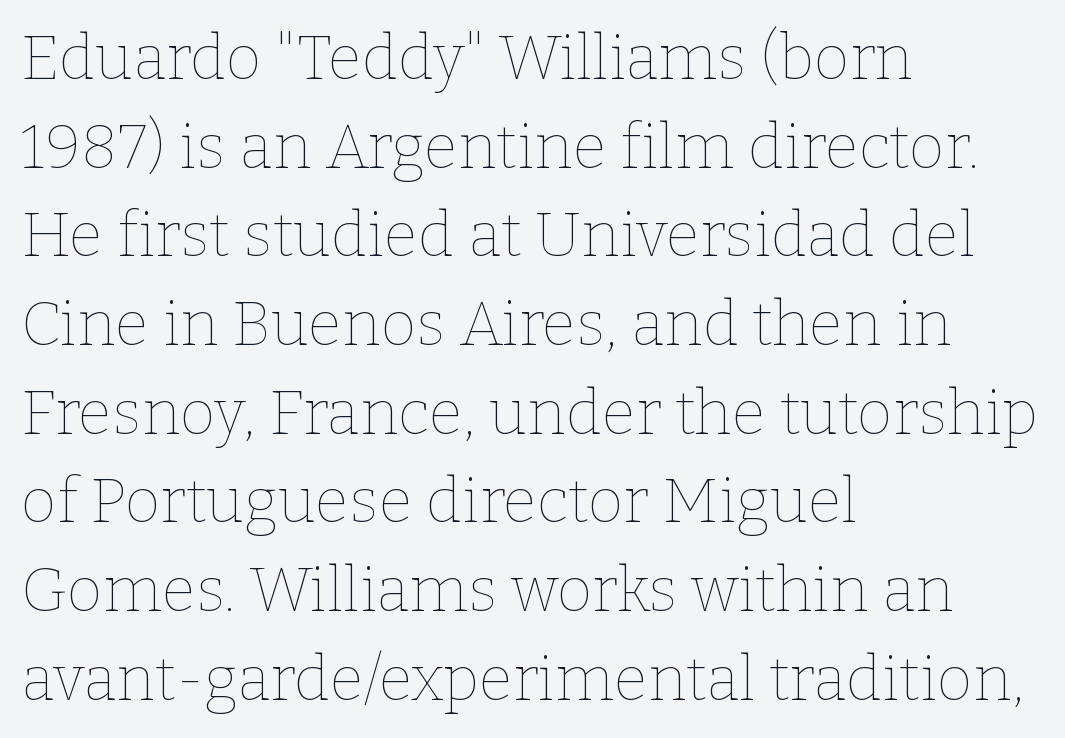
Decoration check: the copy has no underline. Tracking here is standard; glyphs follow each other at the usual distance. The specimen reads as upright at a glance. Interline gaps are of average width in this sample.
